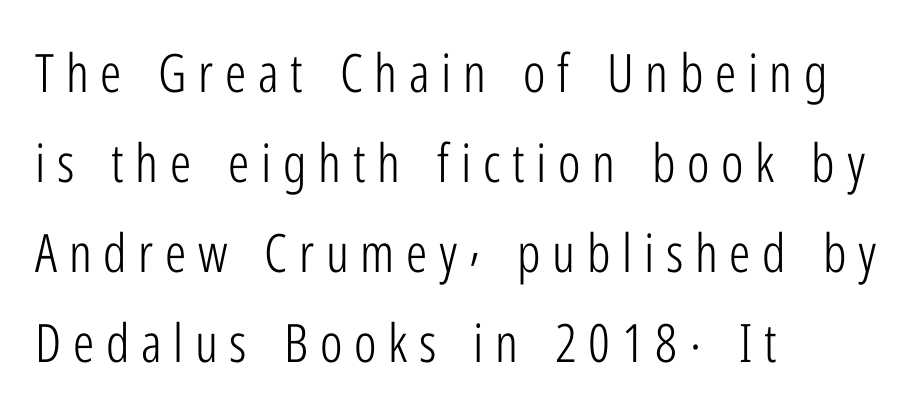
Q: Is the text bold? A: No.
Q: Is the text italic (slanted)? A: No, it is upright.
Q: Is the typeface a serif or a sans-serif typeface? A: Sans-serif.
Q: Is the text underlined? A: No.
Q: How is the paragraph aligned? A: Left-aligned.
Q: Is the spacing between letters normal or unusually wide? A: Unusually wide.
Q: Is the spacing between lines tight, normal or loose? A: Normal.
Q: Width (condensed, normal, or wide)? A: Condensed.
Q: Stroke contrast? A: Low.
Q: x-height? A: Medium.
Q: Monospaced? A: No.
